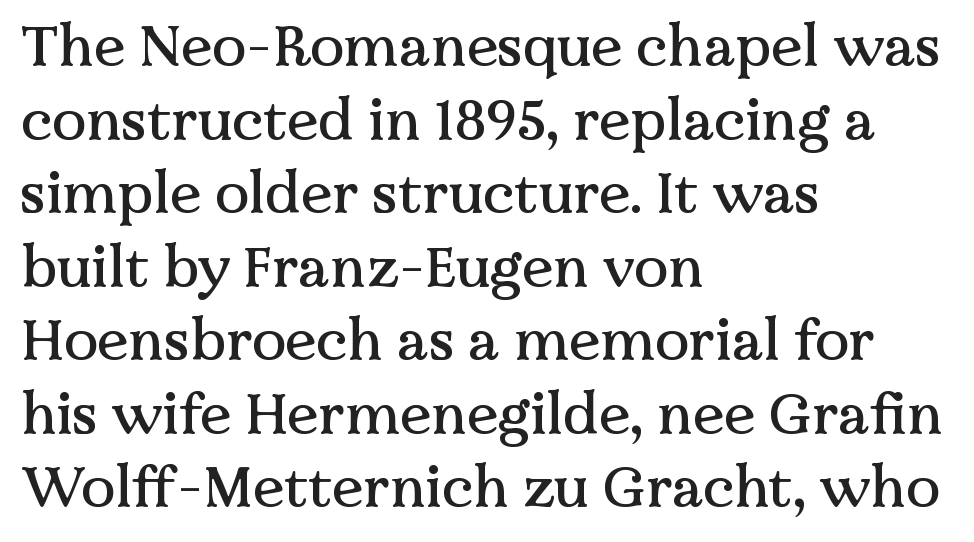
Interline gaps are of average width in this sample. Rendered with straight, roman letterforms. Here the designer chose a conventional face with non-uniform glyph widths. Short note: letters normally spaced. A typesetter would label this face a serif.
